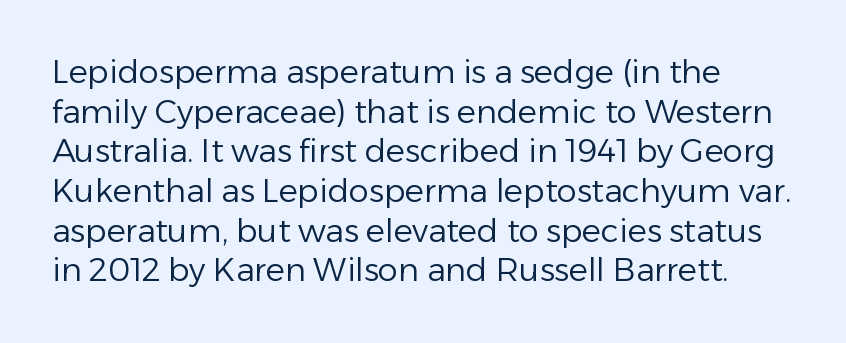
The image shows 32 px regular-weight sans-serif type, upright; set line spacing 1.24x, normal letter spacing, not underlined; low stroke contrast and a medium x-height.
